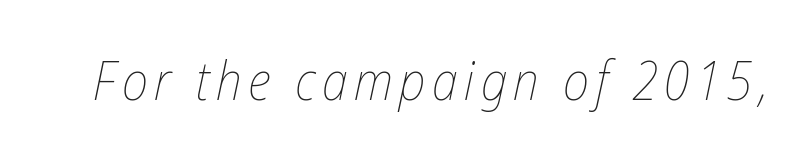
Think of a printed novel: that variable character pitch is what you see here. Glance below the letters and you will spot only blank space. The weight tops out at a normal text grade. The lettering tilts uniformly, giving the passage an italic look.
